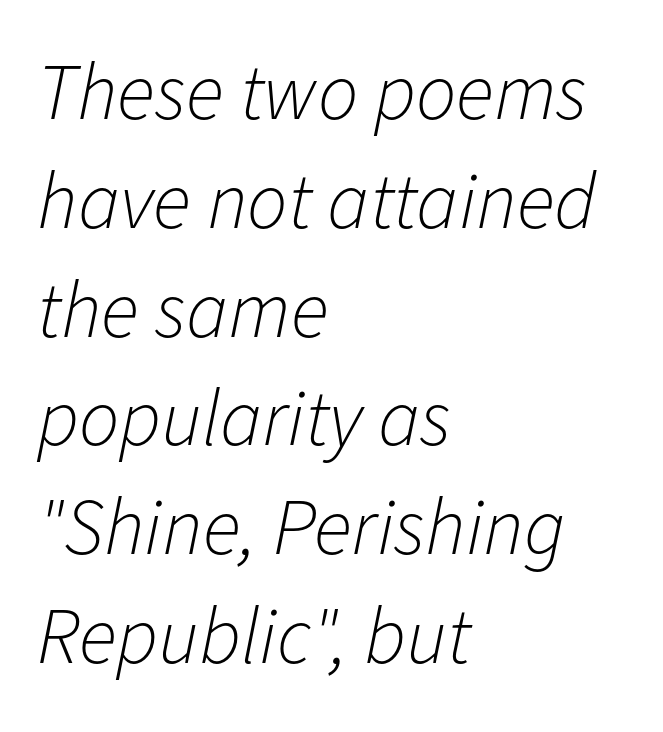
The image shows 80 px light type, italic (leaning right); set left-aligned, normal line spacing (1.36x), normal letter spacing, not underlined; low stroke contrast and a medium x-height.
